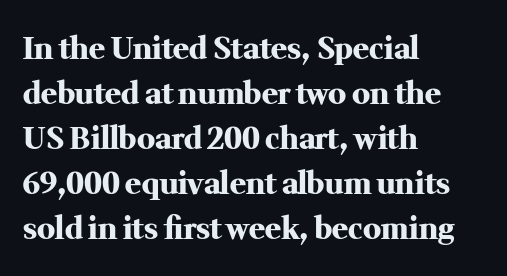
Q: Is the text bold? A: Yes.
Q: Is the text italic (slanted)? A: No, it is upright.
Q: Is the typeface a serif or a sans-serif typeface? A: Serif.
Q: Is the text underlined? A: No.
Q: How is the paragraph aligned? A: Left-aligned.
Q: Is the spacing between letters normal or unusually wide? A: Normal.
Q: Is the spacing between lines tight, normal or loose? A: Normal.
Q: Width (condensed, normal, or wide)? A: Normal.
Q: Stroke contrast? A: Medium.
Q: x-height? A: Medium.
Q: Monospaced? A: No.
